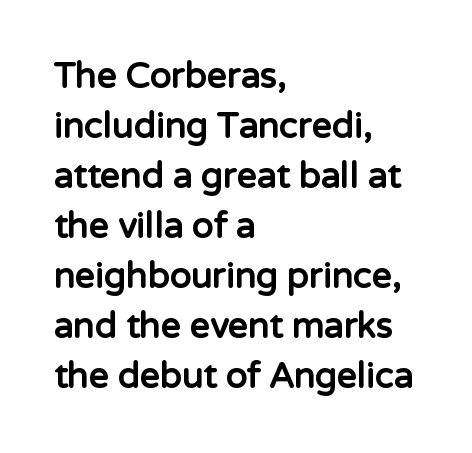
The image shows 35 px bold sans-serif type, upright; set left-aligned, normal line spacing (1.43x), normal letter spacing, not underlined; low stroke contrast and a medium x-height.
